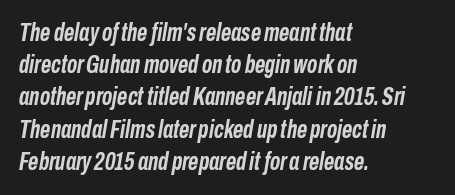
Q: Is the text bold? A: Yes.
Q: Is the text italic (slanted)? A: Yes, it leans right by about 10 degrees.
Q: Is the text underlined? A: No.
Q: How is the paragraph aligned? A: Left-aligned.
Q: Is the spacing between letters normal or unusually wide? A: Normal.
Q: Is the spacing between lines tight, normal or loose? A: Normal.
